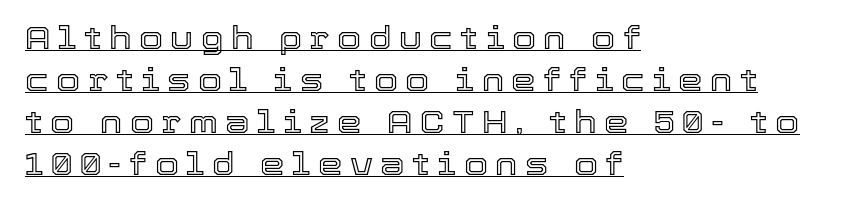
You could only call the tracking loose — the letters float apart. Decoration check: the copy is underlined. Think of a printed novel: that variable character pitch is what you see here. Evenly set lines give the paragraph a standard silhouette.
